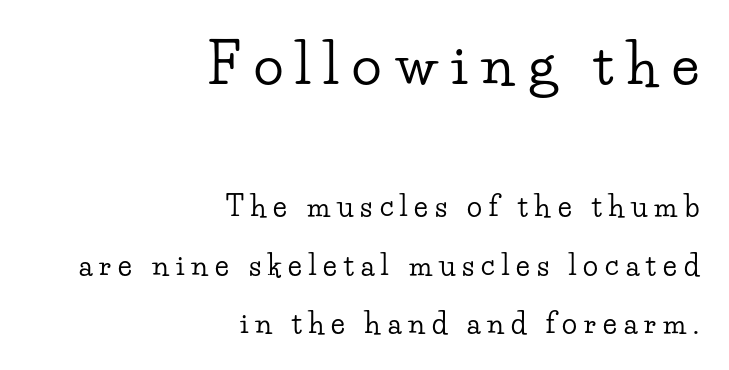
The image shows 55 px wide serif type, upright; set right-aligned, loose line spacing (2.08x), unusually wide letter spacing (+0.25 em), not underlined; the first (top) block is 1.96x larger; low stroke contrast and a small x-height.
